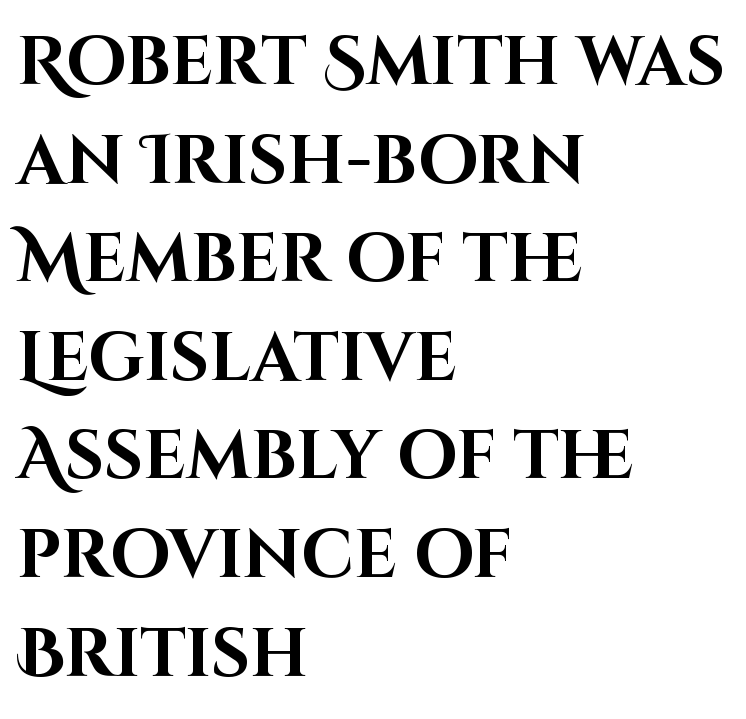
The setting favours the left margin, as ordinary paragraphs usually do. Normally led — the rows are evenly, conventionally spaced. Thick stems and heavy bowls — unmistakably bold. The glyphs in this specimen are sans serif. A roman cut, with each character standing at attention. A typesetter would call this zero additional tracking.
